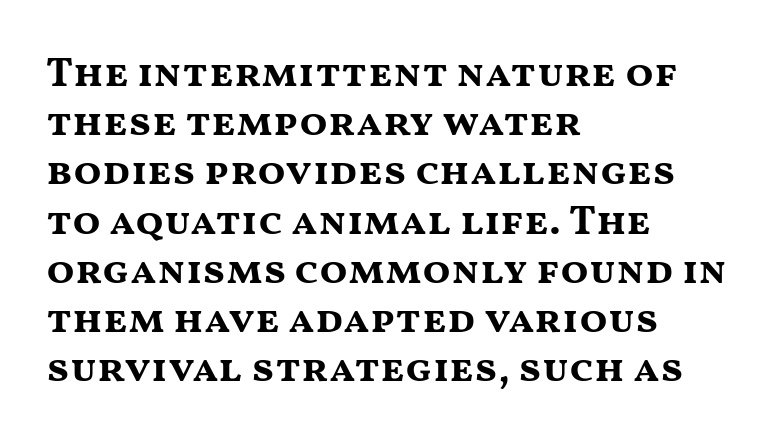
Q: Is the text bold? A: Yes.
Q: Is the text italic (slanted)? A: No, it is upright.
Q: Is the typeface a serif or a sans-serif typeface? A: Sans-serif.
Q: Is the text underlined? A: No.
Q: How is the paragraph aligned? A: Left-aligned.
Q: Is the spacing between letters normal or unusually wide? A: Normal.
Q: Width (condensed, normal, or wide)? A: Wide.
Q: Stroke contrast? A: Medium.
Q: x-height? A: Medium.
Q: Monospaced? A: No.
